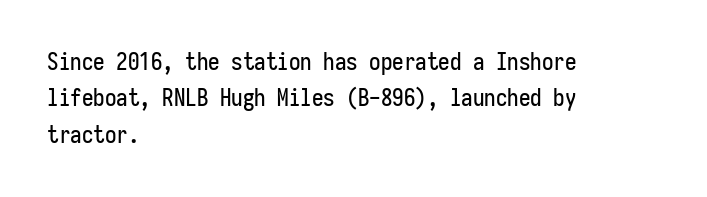
{"italic": "no", "underline": "no", "align": "left", "line_spacing": "normal", "line_spacing_ratio": 1.58, "letter_spacing": "normal", "letter_spacing_em": 0.0, "glyph_px": 23}
